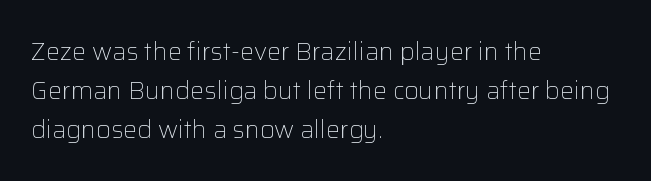
The image shows 25 px text type, upright; set left-aligned, normal line spacing (1.57x), normal letter spacing, not underlined.
